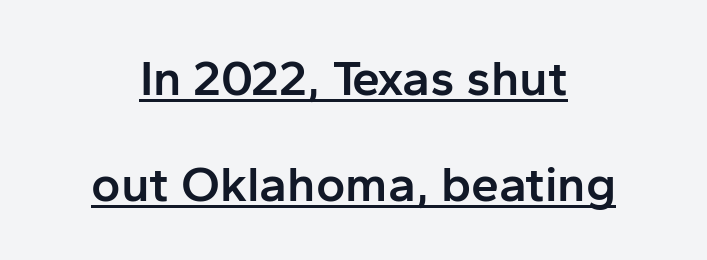
Q: Is the text bold? A: Semi-bold.
Q: Is the text italic (slanted)? A: No, it is upright.
Q: Is the typeface a serif or a sans-serif typeface? A: Sans-serif.
Q: Is the text underlined? A: Yes.
Q: Is the spacing between letters normal or unusually wide? A: Normal.
Q: Is the spacing between lines tight, normal or loose? A: Loose.
Q: Width (condensed, normal, or wide)? A: Normal.
Q: Stroke contrast? A: Low.
Q: x-height? A: Medium.
Q: Monospaced? A: No.
